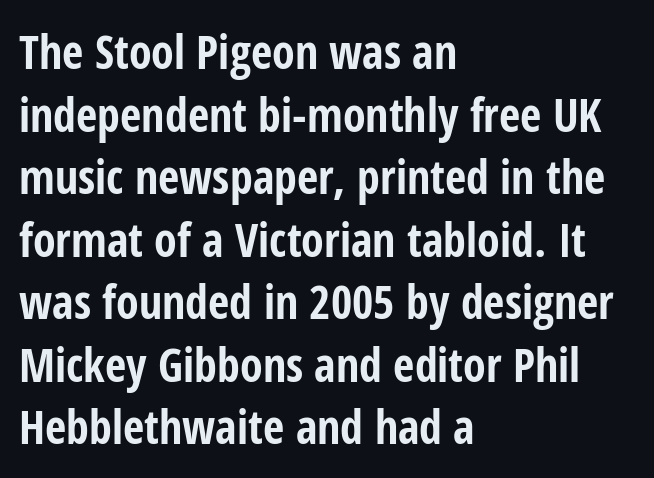
Q: Is the text bold? A: Yes.
Q: Is the text italic (slanted)? A: No, it is upright.
Q: Is the typeface a serif or a sans-serif typeface? A: Sans-serif.
Q: Is the text underlined? A: No.
Q: How is the paragraph aligned? A: Left-aligned.
Q: Is the spacing between letters normal or unusually wide? A: Normal.
Q: Is the spacing between lines tight, normal or loose? A: Normal.
Q: Width (condensed, normal, or wide)? A: Condensed.
Q: Stroke contrast? A: Low.
Q: x-height? A: Medium.
Q: Monospaced? A: No.
